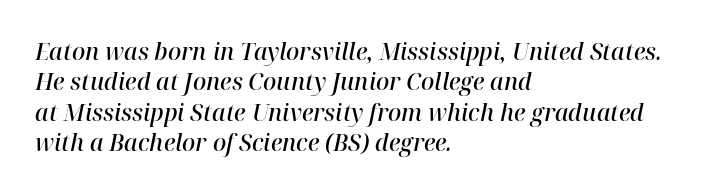
The image shows 23 px text type, italic (leaning right); set left-aligned, normal line spacing (1.32x), normal letter spacing, not underlined.
